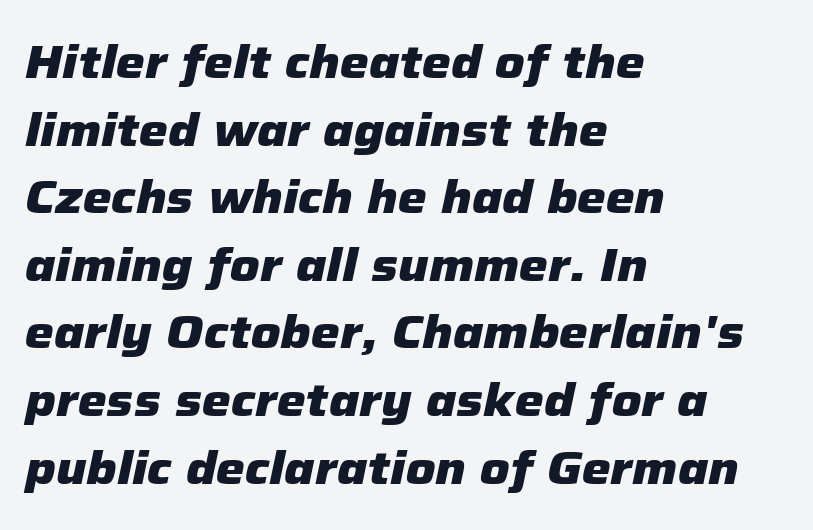
The image shows 46 px heavy type, italic (leaning right); set left-aligned, normal line spacing (1.47x), normal letter spacing, not underlined; low stroke contrast and a medium x-height.
